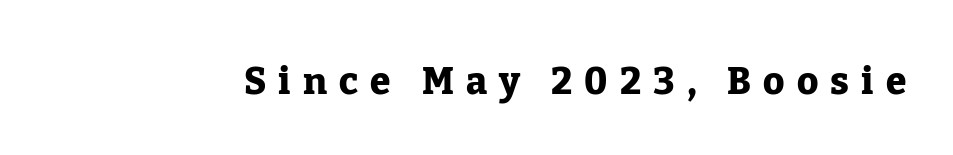
Q: Is the text bold? A: Yes.
Q: Is the text italic (slanted)? A: No, it is upright.
Q: Is the typeface a serif or a sans-serif typeface? A: Serif.
Q: Is the text underlined? A: No.
Q: Is the spacing between letters normal or unusually wide? A: Unusually wide.
Q: Width (condensed, normal, or wide)? A: Normal.
Q: Stroke contrast? A: Low.
Q: x-height? A: Medium.
Q: Monospaced? A: No.
